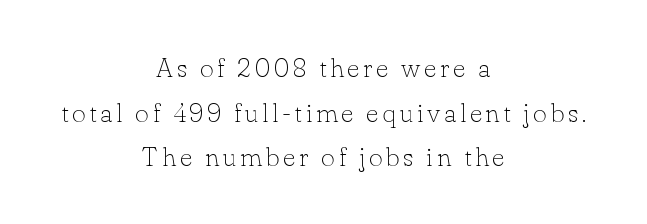
The image shows 27 px text type, upright; set centered, normal line spacing (1.65x), not underlined.
